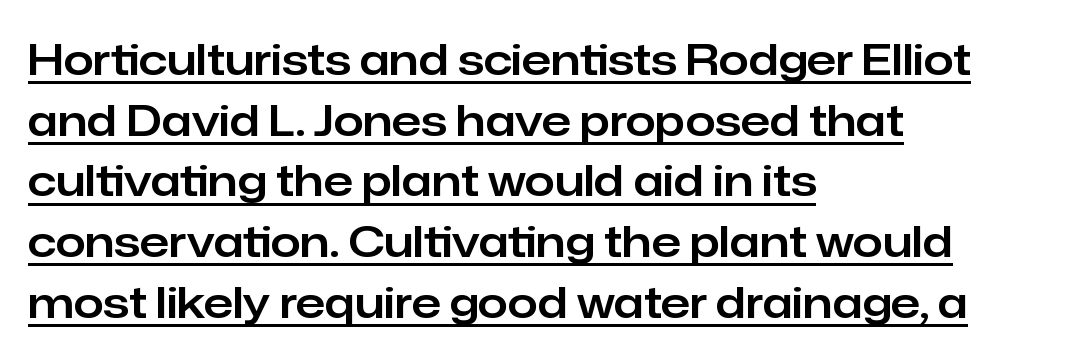
The image shows 43 px sans-serif type, upright; set left-aligned, normal line spacing (1.41x), normal letter spacing, underlined; low stroke contrast and a medium x-height.
